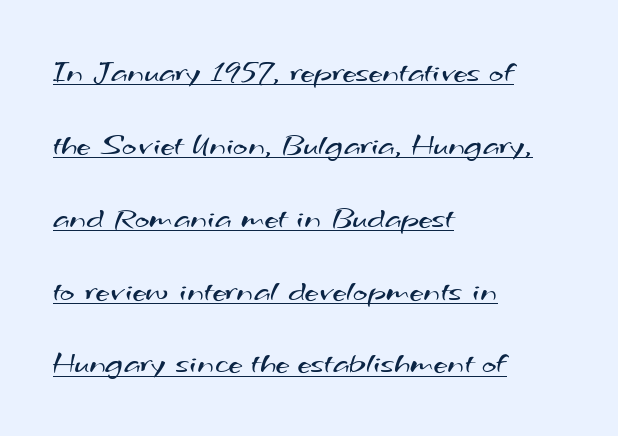
{"serif": "no", "bold": "no", "weight": "regular", "width": "wide", "stroke_contrast": "medium", "x_height": "small", "monospaced": "no", "underline": "yes", "align": "left", "line_spacing": "loose", "line_spacing_ratio": 2.35, "letter_spacing": "normal", "letter_spacing_em": 0.0, "glyph_px": 31}
